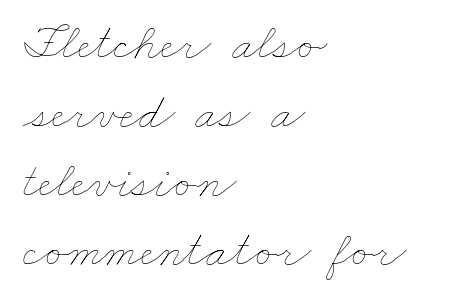
Honestly, the letter spacing is just normal — you wouldn't notice it. All the whitespace from short lines collects on the right. Do the characters align in a grid? No, the font is proportional. Only glyphs here, with clear space below each row. These glyphs show unthickened strokes, regular width or finer.
